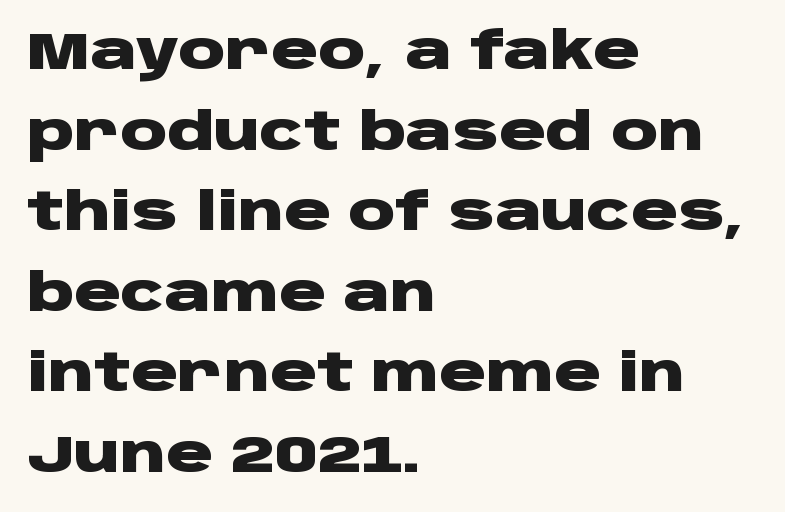
Q: Is the text bold? A: Yes.
Q: Is the text italic (slanted)? A: No, it is upright.
Q: Is the typeface a serif or a sans-serif typeface? A: Sans-serif.
Q: Is the text underlined? A: No.
Q: How is the paragraph aligned? A: Left-aligned.
Q: Is the spacing between letters normal or unusually wide? A: Normal.
Q: Is the spacing between lines tight, normal or loose? A: Normal.
Q: Width (condensed, normal, or wide)? A: Wide.
Q: Stroke contrast? A: Low.
Q: x-height? A: Large.
Q: Monospaced? A: No.
